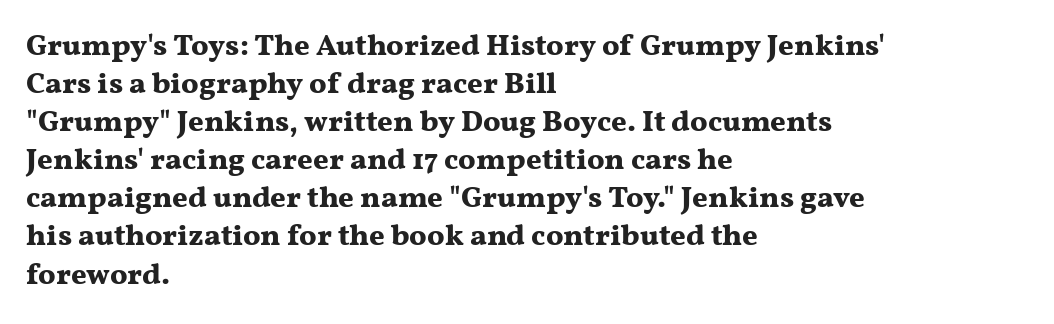
{"serif": "yes", "italic": "no", "bold": "yes", "weight": "bold", "width": "wide", "stroke_contrast": "medium", "x_height": "medium", "monospaced": "no", "underline": "no", "align": "left", "line_spacing": "normal", "line_spacing_ratio": 1.27, "letter_spacing": "normal", "letter_spacing_em": 0.0, "glyph_px": 30}
